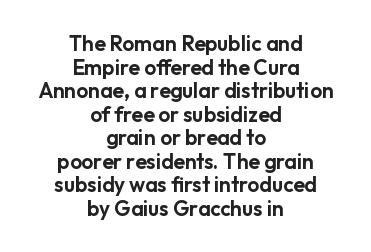
Q: Is the text italic (slanted)? A: No, it is upright.
Q: Is the text underlined? A: No.
Q: How is the paragraph aligned? A: Centered.
Q: Is the spacing between letters normal or unusually wide? A: Normal.
Q: Is the spacing between lines tight, normal or loose? A: Tight.
